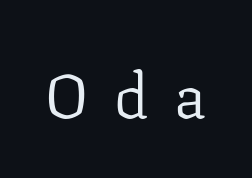
The image shows 62 px regular-weight serif type, upright; set unusually wide letter spacing (+0.41 em), not underlined; low stroke contrast and a medium x-height.
